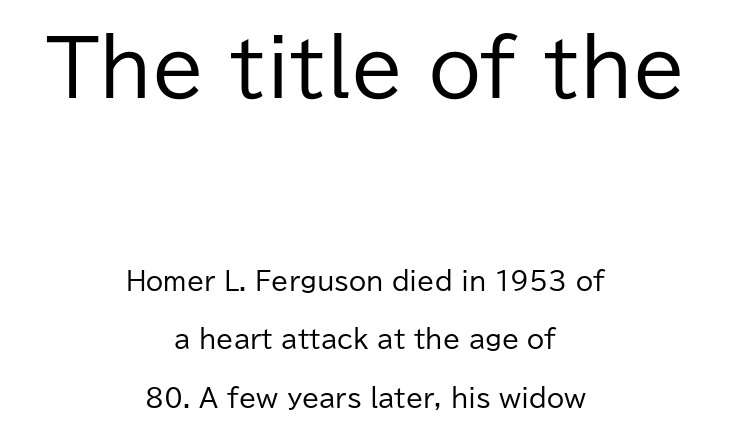
{"serif": "no", "italic": "no", "bold": "no", "weight": "regular", "width": "normal", "stroke_contrast": "low", "x_height": "medium", "monospaced": "no", "underline": "no", "align": "center", "line_spacing": "loose", "line_spacing_ratio": 2.34, "letter_spacing": "normal", "letter_spacing_em": 0.0, "larger_block": "first", "size_ratio": 3.04, "glyph_px": 76}
